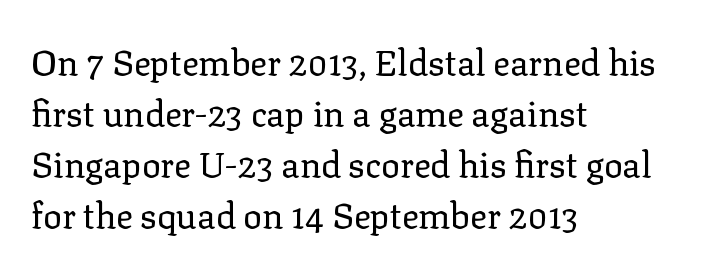
Q: Is the text bold? A: No.
Q: Is the text italic (slanted)? A: No, it is upright.
Q: Is the typeface a serif or a sans-serif typeface? A: Serif.
Q: Is the text underlined? A: No.
Q: How is the paragraph aligned? A: Left-aligned.
Q: Is the spacing between letters normal or unusually wide? A: Normal.
Q: Is the spacing between lines tight, normal or loose? A: Normal.
Q: Width (condensed, normal, or wide)? A: Normal.
Q: Stroke contrast? A: Low.
Q: x-height? A: Medium.
Q: Monospaced? A: No.
